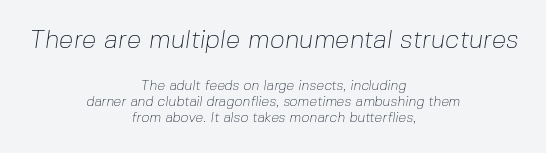
Q: Is the text bold? A: No.
Q: Is the text underlined? A: No.
Q: How is the paragraph aligned? A: Centered.
Q: Is the spacing between letters normal or unusually wide? A: Normal.
Q: Is the spacing between lines tight, normal or loose? A: Tight.
Q: Which block of text is set in a larger size, the first (top) or the second (bottom)? A: The first (top) one.
